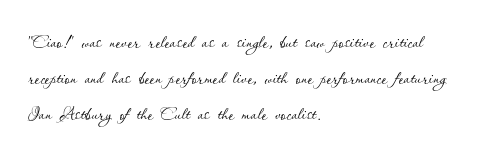
The cut favours lightness, reaching ordinary text weight at its darkest. Left-aligned paragraph, ragged on the right. There is no visible air inserted between adjacent glyphs. Has an underline been added? It has not. Leading matches the norm, producing a regular column.
